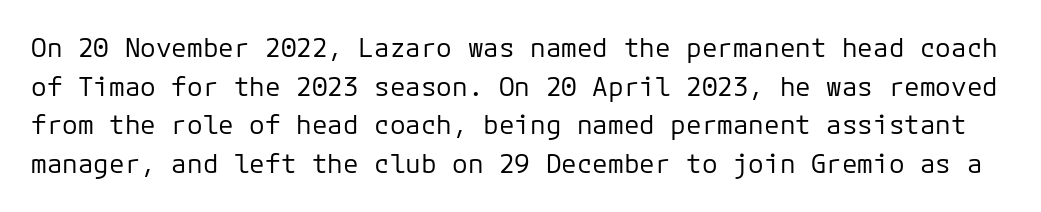
Q: Is the text bold? A: No.
Q: Is the text italic (slanted)? A: No, it is upright.
Q: Is the text underlined? A: No.
Q: Is the spacing between letters normal or unusually wide? A: Normal.
Q: Is the spacing between lines tight, normal or loose? A: Normal.
